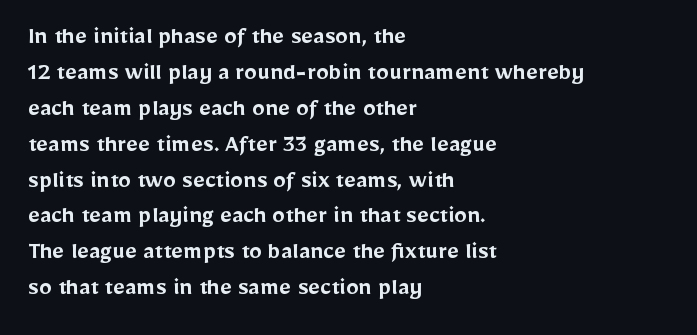
Q: Is the text bold? A: Semi-bold.
Q: Is the text italic (slanted)? A: No, it is upright.
Q: Is the text underlined? A: No.
Q: How is the paragraph aligned? A: Left-aligned.
Q: Is the spacing between letters normal or unusually wide? A: Normal.
Q: Is the spacing between lines tight, normal or loose? A: Normal.
